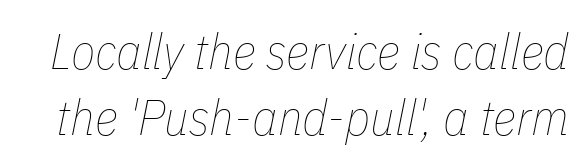
The image shows 50 px thin, condensed type, italic (leaning right); set normal line spacing (1.32x), normal letter spacing, not underlined; low stroke contrast and a medium x-height.
